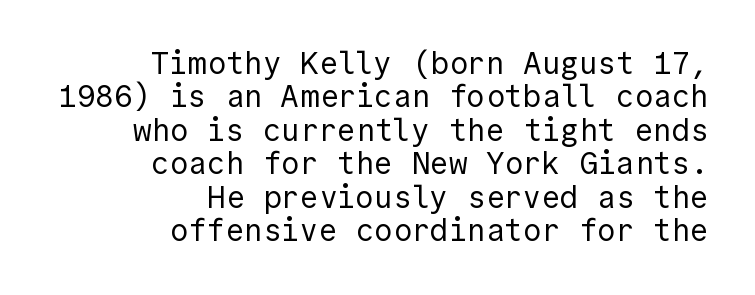
Q: Is the text bold? A: No.
Q: Is the text italic (slanted)? A: No, it is upright.
Q: Is the typeface a serif or a sans-serif typeface? A: Sans-serif.
Q: Is the text underlined? A: No.
Q: How is the paragraph aligned? A: Right-aligned.
Q: Is the spacing between letters normal or unusually wide? A: Normal.
Q: Is the spacing between lines tight, normal or loose? A: Tight.
Q: Width (condensed, normal, or wide)? A: Normal.
Q: x-height? A: Medium.
